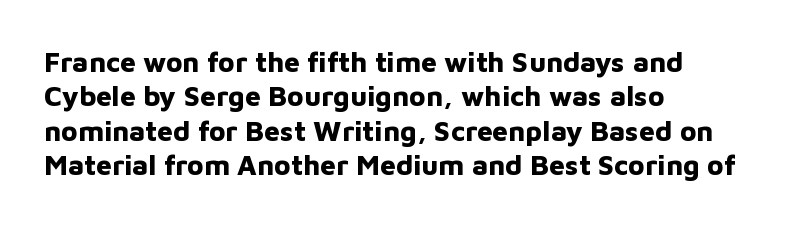
Q: Is the text bold? A: Yes.
Q: Is the text italic (slanted)? A: No, it is upright.
Q: Is the typeface a serif or a sans-serif typeface? A: Sans-serif.
Q: Is the text underlined? A: No.
Q: How is the paragraph aligned? A: Left-aligned.
Q: Is the spacing between letters normal or unusually wide? A: Normal.
Q: Width (condensed, normal, or wide)? A: Normal.
Q: Stroke contrast? A: Low.
Q: x-height? A: Medium.
Q: Monospaced? A: No.
